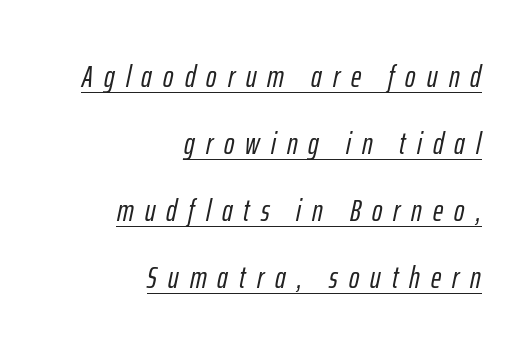
Q: Is the text italic (slanted)? A: Yes, it leans right by about 12 degrees.
Q: Is the text underlined? A: Yes.
Q: How is the paragraph aligned? A: Right-aligned.
Q: Is the spacing between letters normal or unusually wide? A: Unusually wide.
Q: Is the spacing between lines tight, normal or loose? A: Loose.
Q: Width (condensed, normal, or wide)? A: Condensed.
Q: Stroke contrast? A: Low.
Q: x-height? A: Medium.
Q: Monospaced? A: No.
